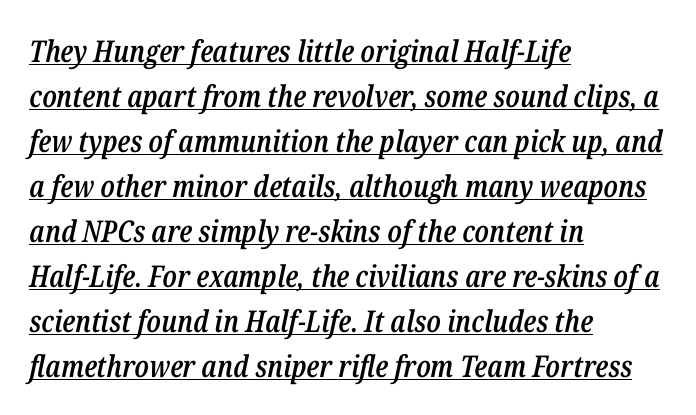
Q: Is the text bold? A: Semi-bold.
Q: Is the text italic (slanted)? A: Yes, it leans right by about 12 degrees.
Q: Is the text underlined? A: Yes.
Q: How is the paragraph aligned? A: Left-aligned.
Q: Is the spacing between letters normal or unusually wide? A: Normal.
Q: Is the spacing between lines tight, normal or loose? A: Normal.
Q: Width (condensed, normal, or wide)? A: Condensed.
Q: Stroke contrast? A: Low.
Q: x-height? A: Medium.
Q: Monospaced? A: No.
